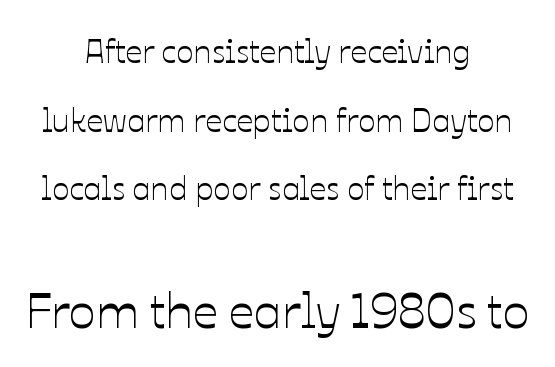
Q: Is the text italic (slanted)? A: No, it is upright.
Q: Is the text underlined? A: No.
Q: How is the paragraph aligned? A: Centered.
Q: Is the spacing between letters normal or unusually wide? A: Normal.
Q: Is the spacing between lines tight, normal or loose? A: Loose.
Q: Which block of text is set in a larger size, the first (top) or the second (bottom)? A: The second (bottom) one.
Q: Width (condensed, normal, or wide)? A: Normal.
Q: Stroke contrast? A: Low.
Q: x-height? A: Medium.
Q: Monospaced? A: No.
